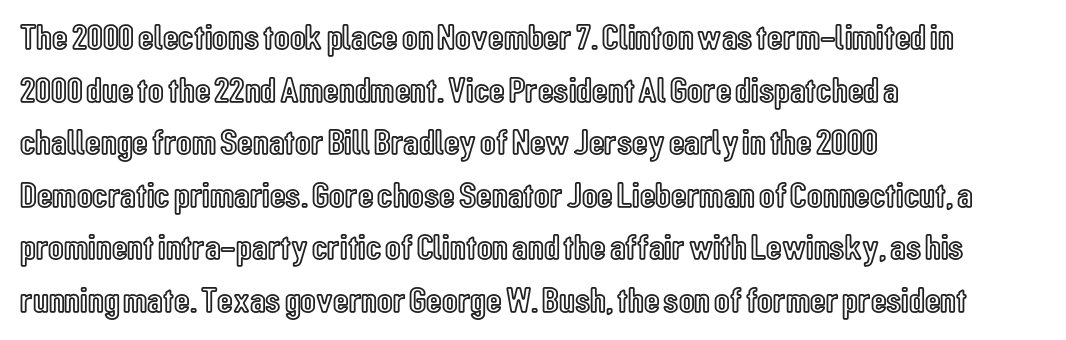
{"italic": "no", "width": "condensed", "x_height": "medium", "monospaced": "no", "underline": "no", "align": "left", "line_spacing": "normal", "line_spacing_ratio": 1.46, "letter_spacing": "normal", "letter_spacing_em": 0.0, "glyph_px": 36}
